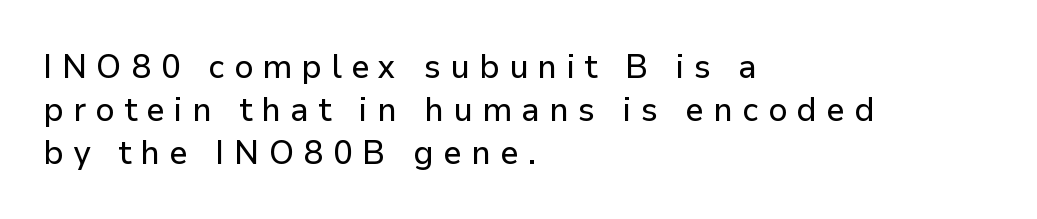
{"serif": "no", "italic": "no", "width": "normal", "stroke_contrast": "low", "x_height": "medium", "monospaced": "no", "underline": "no", "align": "left", "line_spacing": "normal", "line_spacing_ratio": 1.26, "letter_spacing": "wide", "letter_spacing_em": 0.28, "glyph_px": 34}
